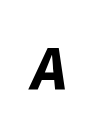
Slant detected: the letters are inclined. Look at the stroke-to-counter ratio: heavy, a bold. Check the space under the baseline: it is left empty.
